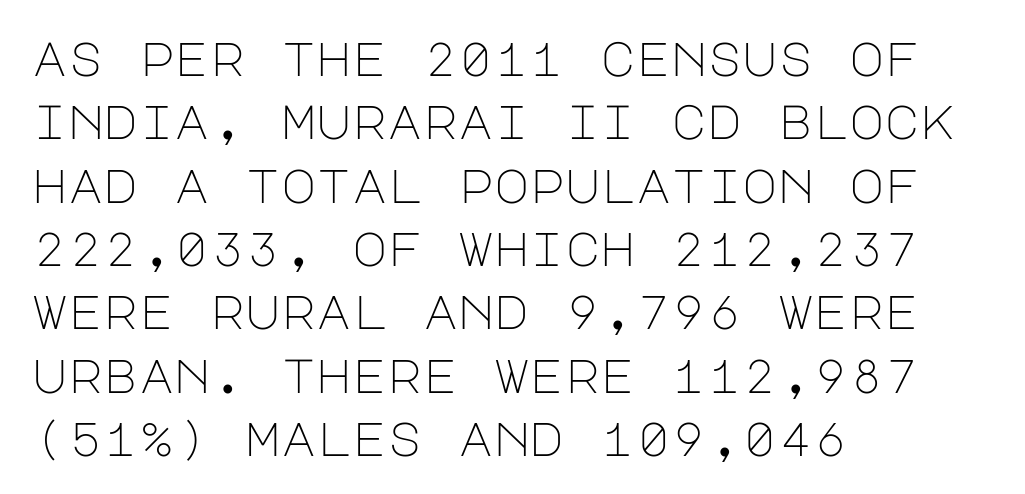
The image shows 48 px light sans-serif type, upright; set left-aligned, normal line spacing (1.32x), normal letter spacing, not underlined; low stroke contrast and a large x-height.
